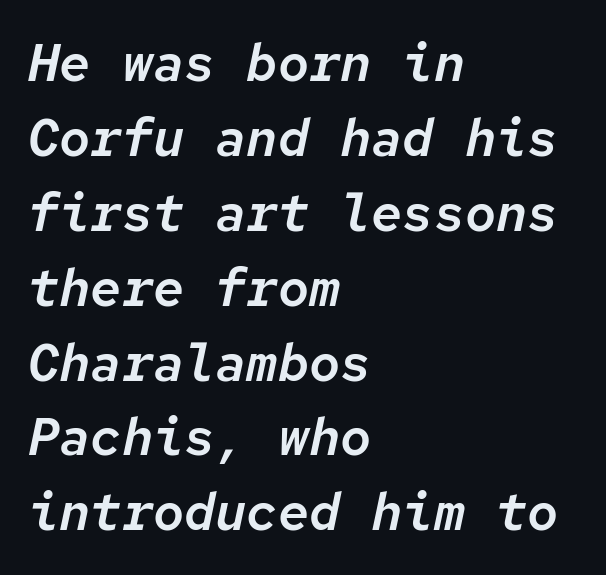
Q: Is the text italic (slanted)? A: Yes, it leans right by about 12 degrees.
Q: Is the text underlined? A: No.
Q: How is the paragraph aligned? A: Left-aligned.
Q: Is the spacing between letters normal or unusually wide? A: Normal.
Q: Is the spacing between lines tight, normal or loose? A: Normal.
Q: Width (condensed, normal, or wide)? A: Normal.
Q: Stroke contrast? A: Low.
Q: x-height? A: Medium.
Q: Monospaced? A: Yes.
